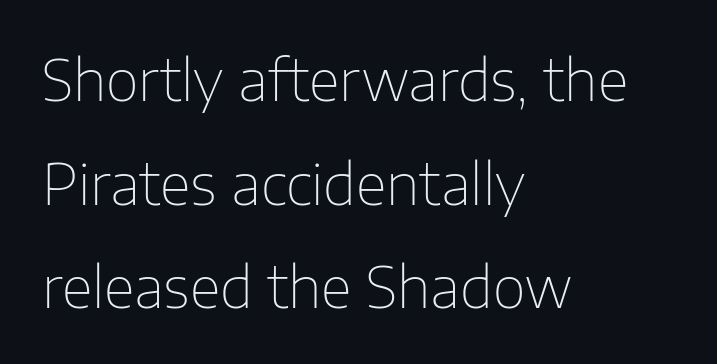
The rendering keeps characters at their native spacing. Unlike italic type, these characters show no tilt at all. Descenders hang freely into open space. The lines in this sample share a left origin and differ only in where they stop. Counters stay open thanks to moderate or lighter strokes. Look at the bottom of the vertical strokes: they stop flat, with no serifs.
